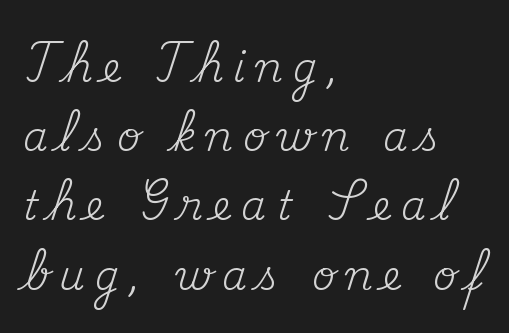
Looks like regular typesetting: each glyph gets only the width it needs. Compared with a typical body face, this is equally light or lighter still. Underline: absent. The rag falls on the right side of this text block.
